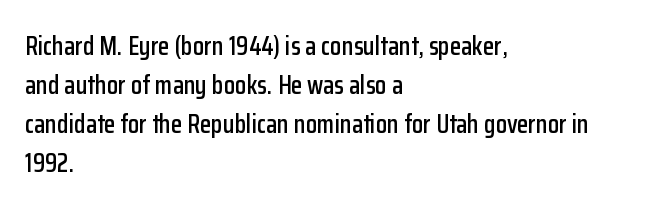
Q: Is the text italic (slanted)? A: No, it is upright.
Q: Is the text underlined? A: No.
Q: How is the paragraph aligned? A: Left-aligned.
Q: Is the spacing between letters normal or unusually wide? A: Normal.
Q: Is the spacing between lines tight, normal or loose? A: Normal.
